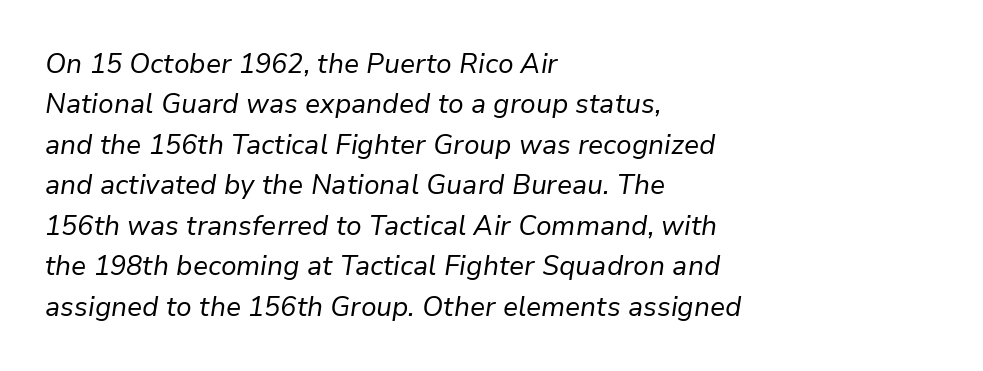
{"italic": "yes", "lean": "right", "slant_degrees": 9, "bold": "no", "underline": "no", "align": "left", "line_spacing": "normal", "line_spacing_ratio": 1.5, "letter_spacing": "normal", "letter_spacing_em": 0.0, "glyph_px": 27}
